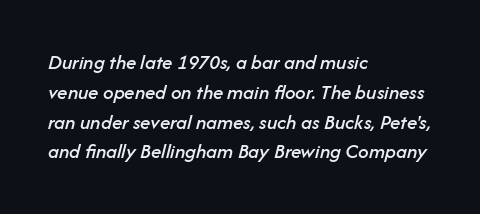
Between one letter and the next there's only the usual sliver of space. All the whitespace from short lines collects on the right. If you measured baseline to baseline, you'd find a middling distance. Type without underlining.
